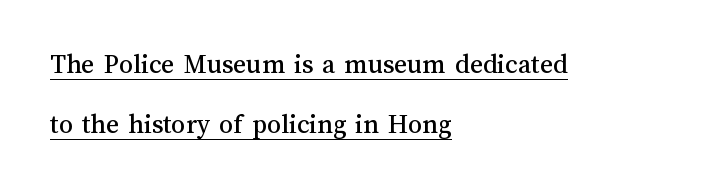
{"italic": "no", "width": "normal", "stroke_contrast": "medium", "x_height": "medium", "monospaced": "no", "underline": "yes", "align": "left", "line_spacing": "loose", "line_spacing_ratio": 2.13, "letter_spacing": "normal", "letter_spacing_em": 0.0, "glyph_px": 28}
